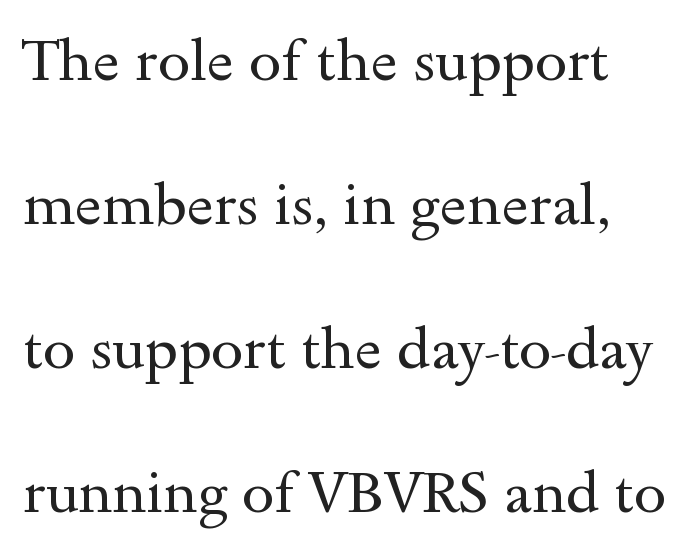
{"serif": "yes", "italic": "no", "bold": "no", "weight": "regular", "width": "wide", "x_height": "small", "monospaced": "no", "underline": "no", "line_spacing": "loose", "line_spacing_ratio": 2.48, "letter_spacing": "normal", "letter_spacing_em": 0.0, "glyph_px": 58}
